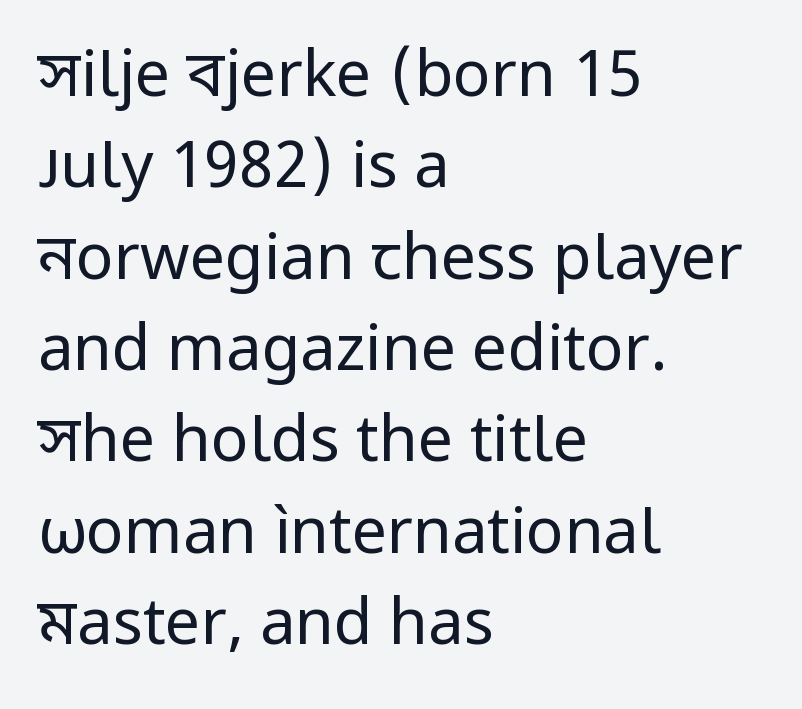
Q: Is the text bold? A: No.
Q: Is the text italic (slanted)? A: No, it is upright.
Q: Is the typeface a serif or a sans-serif typeface? A: Sans-serif.
Q: Is the text underlined? A: No.
Q: How is the paragraph aligned? A: Left-aligned.
Q: Is the spacing between letters normal or unusually wide? A: Normal.
Q: Is the spacing between lines tight, normal or loose? A: Normal.
Q: Width (condensed, normal, or wide)? A: Normal.
Q: Stroke contrast? A: Low.
Q: x-height? A: Medium.
Q: Monospaced? A: No.
